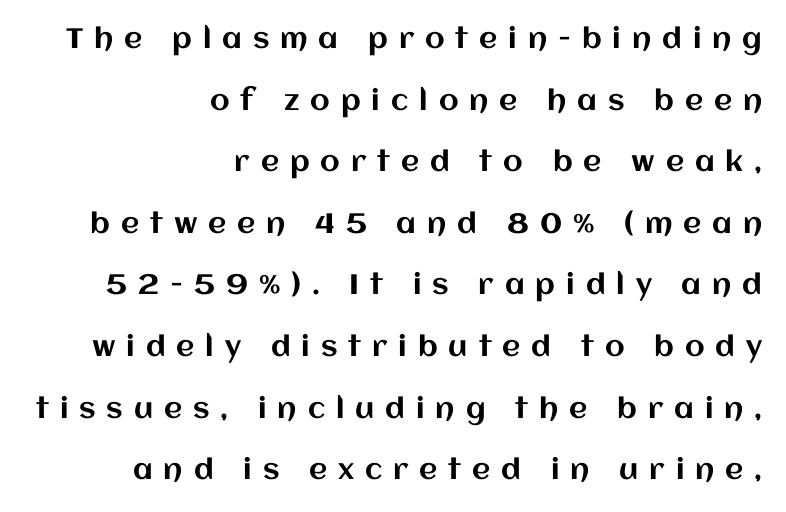
This sample uses expanded letter spacing, leaving extra air between glyphs. Descender tails drop into unmarked territory. In terms of leading, this rendering errs on the spacious side. The specimen reads as upright at a glance.
